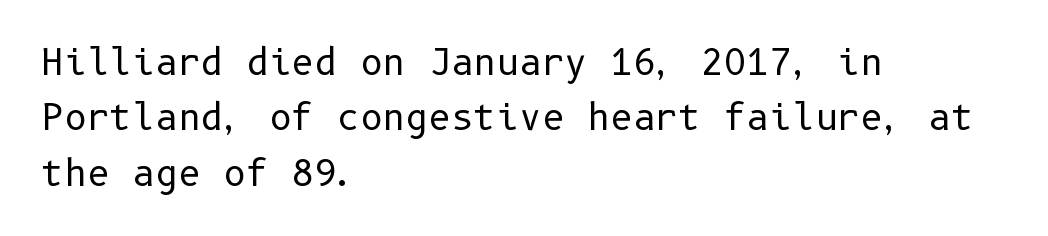
The letters carry no serifs — their stems end cleanly without finishing strokes. Counters stay open thanks to moderate or lighter strokes. Tracking here is standard; glyphs follow each other at the usual distance. These lines stack with their left ends in a neat column. Type without underlining.
